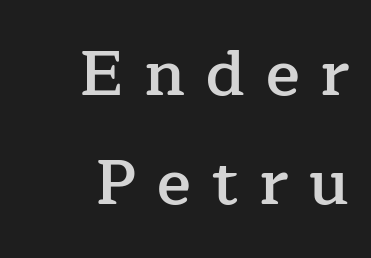
Caption: multi-line text, flush right, ragged left. The rendering uses a semibold face; strokes are thickened but not to full bold. The font's upright variant was chosen for this text. Underlining? Definitely not there.
